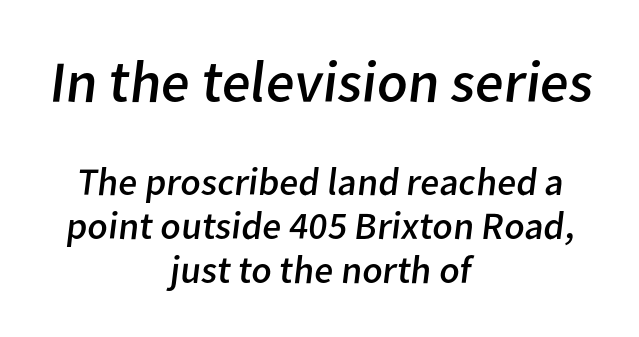
Q: Is the text bold? A: No.
Q: Is the typeface a serif or a sans-serif typeface? A: Sans-serif.
Q: Is the text underlined? A: No.
Q: How is the paragraph aligned? A: Centered.
Q: Is the spacing between letters normal or unusually wide? A: Normal.
Q: Is the spacing between lines tight, normal or loose? A: Tight.
Q: Which block of text is set in a larger size, the first (top) or the second (bottom)? A: The first (top) one.
Q: Width (condensed, normal, or wide)? A: Normal.
Q: Stroke contrast? A: Low.
Q: x-height? A: Medium.
Q: Monospaced? A: No.
